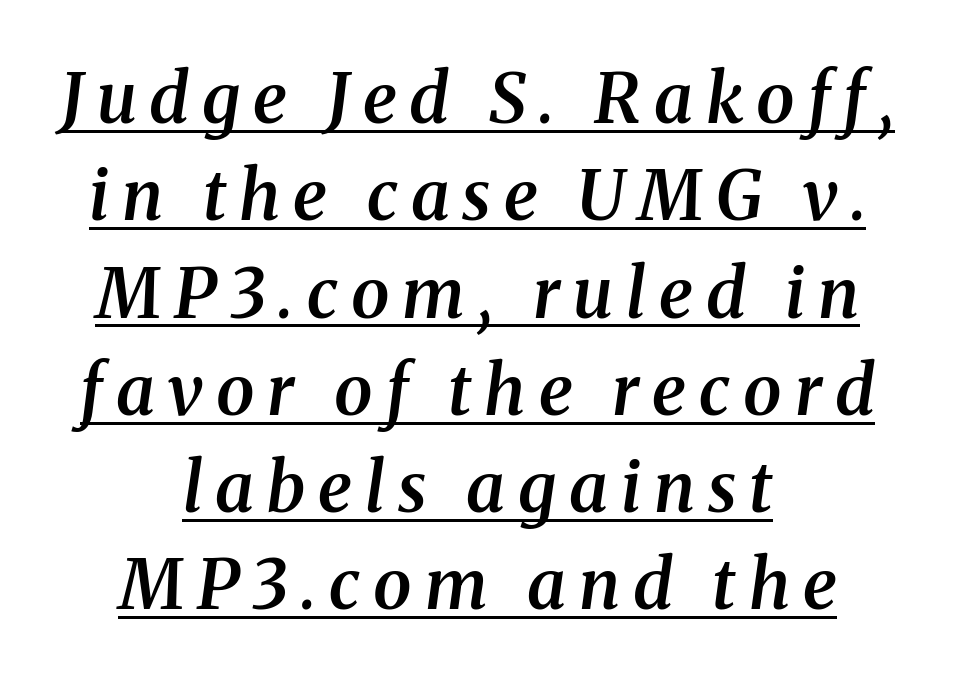
The image shows 69 px semibold serif type, italic (leaning right); set centered, normal line spacing (1.41x), underlined; medium stroke contrast and a medium x-height.
